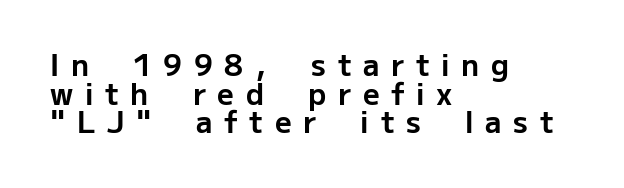
{"serif": "no", "italic": "no", "bold": "yes", "weight": "bold", "width": "normal", "stroke_contrast": "low", "x_height": "medium", "monospaced": "no", "underline": "no", "align": "left", "line_spacing": "tight", "line_spacing_ratio": 0.99, "letter_spacing": "wide", "letter_spacing_em": 0.4, "glyph_px": 29}
